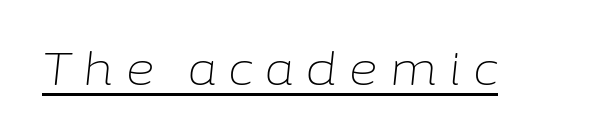
Q: Is the text bold? A: No.
Q: Is the text italic (slanted)? A: Yes, it leans right by about 6 degrees.
Q: Is the text underlined? A: Yes.
Q: Is the spacing between letters normal or unusually wide? A: Unusually wide.
Q: Width (condensed, normal, or wide)? A: Normal.
Q: Stroke contrast? A: Low.
Q: x-height? A: Medium.
Q: Monospaced? A: No.
